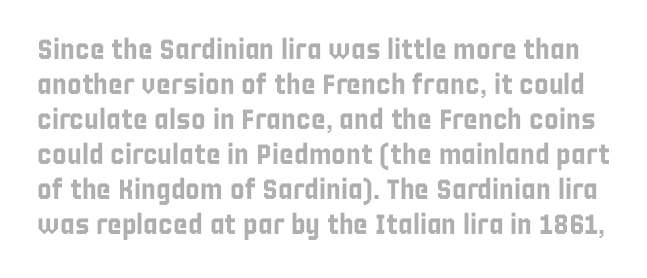
{"italic": "no", "width": "condensed", "x_height": "large", "monospaced": "no", "underline": "no", "line_spacing": "normal", "line_spacing_ratio": 1.25, "letter_spacing": "normal", "letter_spacing_em": 0.0, "glyph_px": 28}
